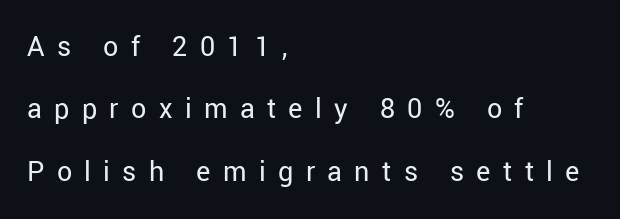
Q: Is the text bold? A: No.
Q: Is the text italic (slanted)? A: No, it is upright.
Q: Is the typeface a serif or a sans-serif typeface? A: Sans-serif.
Q: Is the text underlined? A: No.
Q: How is the paragraph aligned? A: Left-aligned.
Q: Is the spacing between letters normal or unusually wide? A: Unusually wide.
Q: Is the spacing between lines tight, normal or loose? A: Loose.
Q: Width (condensed, normal, or wide)? A: Normal.
Q: Stroke contrast? A: Low.
Q: x-height? A: Medium.
Q: Monospaced? A: No.
